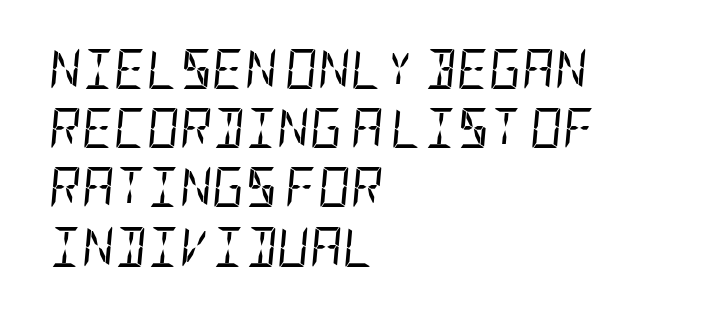
The image shows 40 px regular-weight, condensed type, italic (leaning right); set left-aligned, normal line spacing (1.48x), normal letter spacing, not underlined; low stroke contrast and a large x-height.
